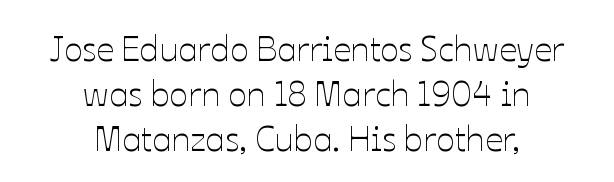
The image shows 35 px thin type, upright; set centered, normal line spacing (1.28x), normal letter spacing, not underlined; low stroke contrast and a medium x-height.
